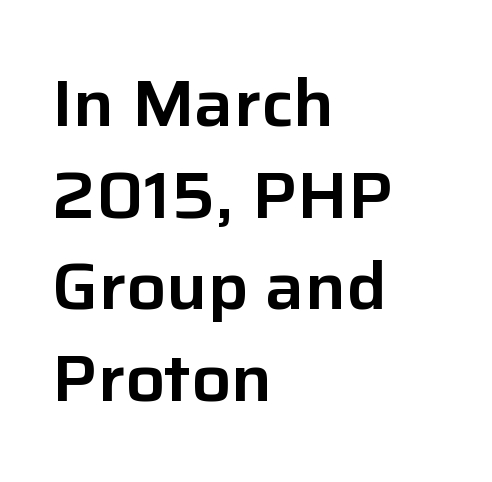
The image shows 65 px sans-serif type, upright; set left-aligned, normal line spacing (1.41x), normal letter spacing, not underlined; low stroke contrast and a medium x-height.
